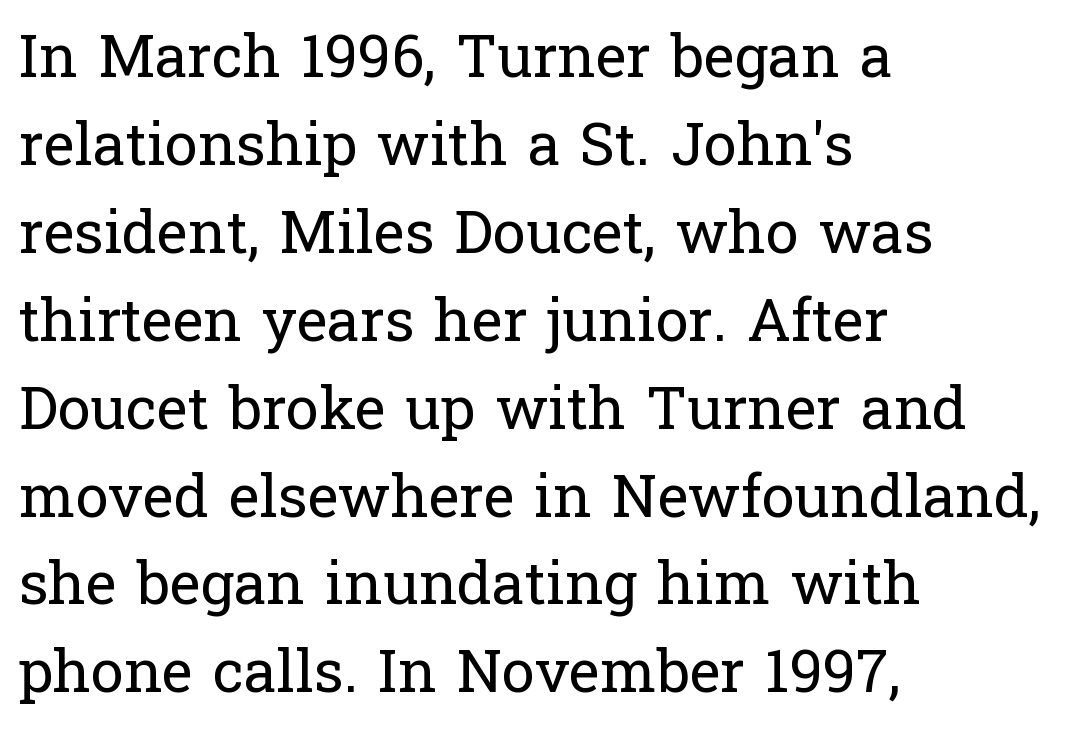
The image shows 59 px regular-weight serif type, upright; set left-aligned, normal line spacing (1.49x), normal letter spacing, not underlined; low stroke contrast and a medium x-height.
